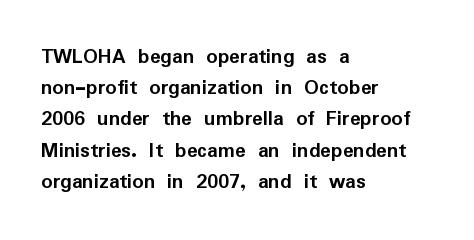
Q: Is the text bold? A: Yes.
Q: Is the text italic (slanted)? A: No, it is upright.
Q: Is the text underlined? A: No.
Q: How is the paragraph aligned? A: Left-aligned.
Q: Is the spacing between letters normal or unusually wide? A: Normal.
Q: Is the spacing between lines tight, normal or loose? A: Normal.
